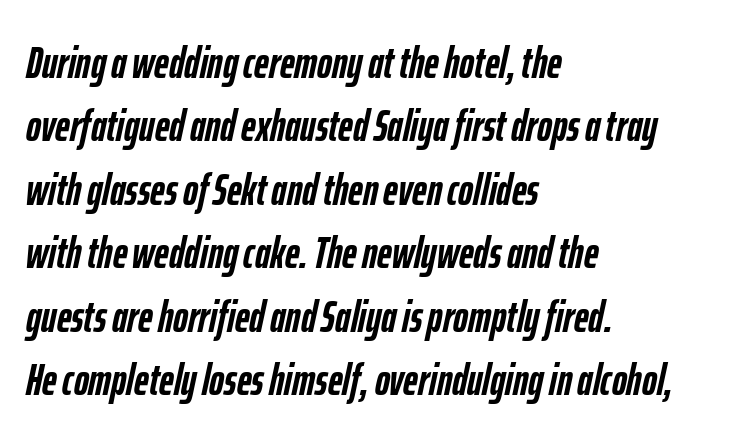
Its strokes are broad and dark, the hallmark of bold type. An italicized treatment has been applied to the whole sample. One-word summary of the alignment: left. What stands out about the letter spacing? Nothing — it is the standard amount. Proportional: the letters do not fall into vertical columns.
